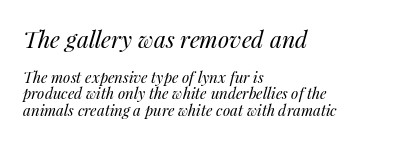
Q: Is the text bold? A: No.
Q: Is the text italic (slanted)? A: Yes, it leans right by about 14 degrees.
Q: Is the text underlined? A: No.
Q: How is the paragraph aligned? A: Left-aligned.
Q: Is the spacing between letters normal or unusually wide? A: Normal.
Q: Is the spacing between lines tight, normal or loose? A: Tight.
Q: Which block of text is set in a larger size, the first (top) or the second (bottom)? A: The first (top) one.
